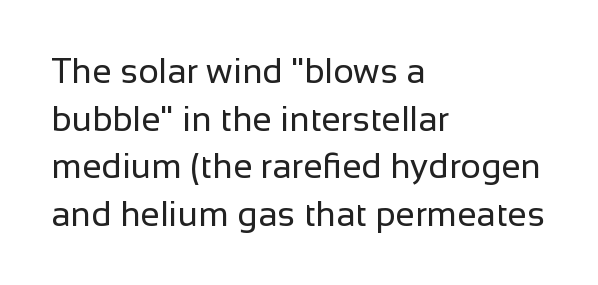
{"serif": "no", "italic": "no", "bold": "no", "weight": "regular", "width": "normal", "stroke_contrast": "low", "x_height": "medium", "monospaced": "no", "underline": "no", "align": "left", "line_spacing": "normal", "line_spacing_ratio": 1.36, "letter_spacing": "normal", "letter_spacing_em": 0.0, "glyph_px": 35}
